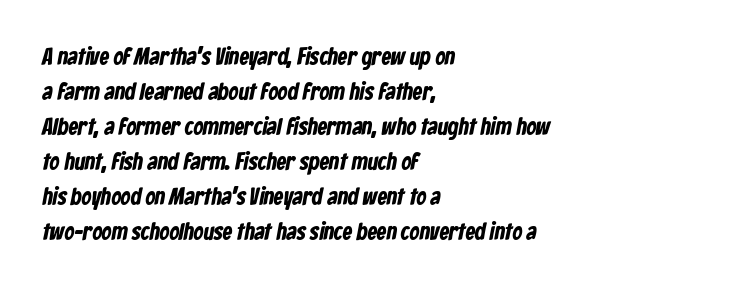
Q: Is the text bold? A: Yes.
Q: Is the text underlined? A: No.
Q: How is the paragraph aligned? A: Left-aligned.
Q: Is the spacing between letters normal or unusually wide? A: Normal.
Q: Is the spacing between lines tight, normal or loose? A: Normal.
